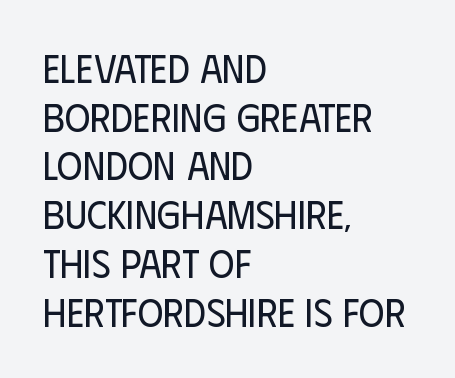
{"serif": "no", "italic": "no", "bold": "no", "weight": "regular", "width": "condensed", "stroke_contrast": "low", "x_height": "large", "monospaced": "no", "underline": "no", "align": "left", "line_spacing": "normal", "line_spacing_ratio": 1.25, "letter_spacing": "normal", "letter_spacing_em": 0.0, "glyph_px": 39}
